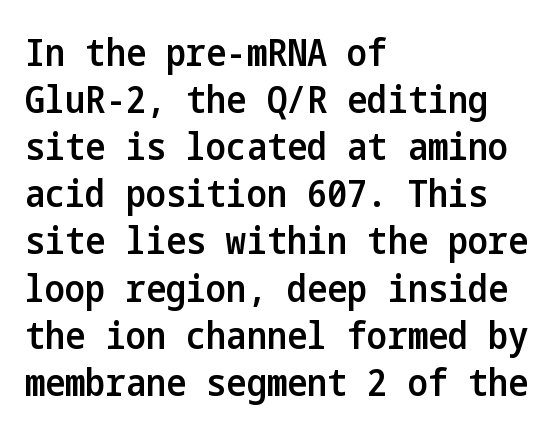
Q: Is the text bold? A: Semi-bold.
Q: Is the text italic (slanted)? A: No, it is upright.
Q: Is the typeface a serif or a sans-serif typeface? A: Sans-serif.
Q: Is the text underlined? A: No.
Q: How is the paragraph aligned? A: Left-aligned.
Q: Is the spacing between letters normal or unusually wide? A: Normal.
Q: Width (condensed, normal, or wide)? A: Condensed.
Q: Stroke contrast? A: Low.
Q: x-height? A: Medium.
